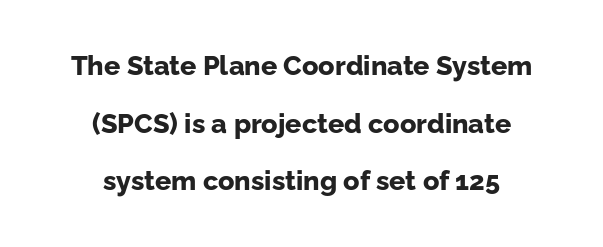
A full-strength bold gives these letters their thick strokes. A great deal of white space separates one row of letters from the next. The passage shown is not underscored anywhere. The letters stand straight up with perfectly vertical stems.
